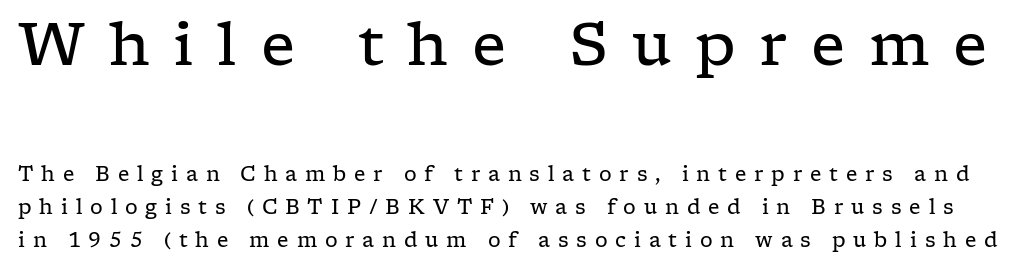
The image shows 60 px regular-weight, wide serif type, upright; set normal line spacing (1.65x), unusually wide letter spacing (+0.39 em), not underlined; the first (top) block is 3.0x larger; low stroke contrast and a medium x-height.
